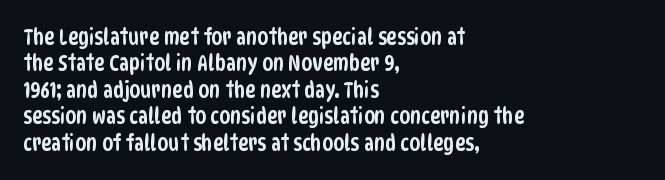
Type without underlining. Students, note that the glyphs here touch the page at normal intervals. Caption: multi-line text, flush left, ragged right.
